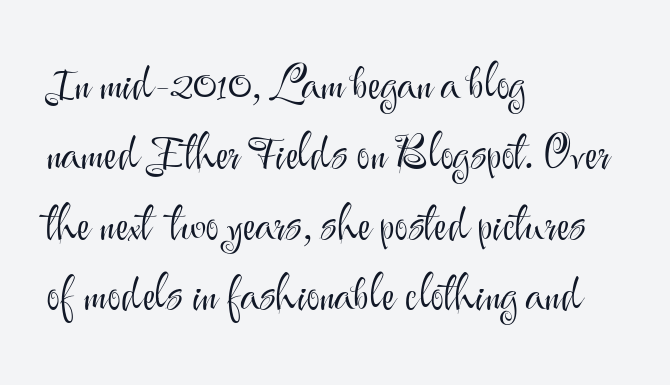
Is this a fixed-width face? No — the glyphs have proportional, varying widths. Are there feet on the stems? There aren't — it's a sans. The cut favours lightness, reaching ordinary text weight at its darkest. Interline gaps are of average width in this sample. A classic flush-left, rag-right setting is used for this passage. In terms of letterspacing, this is plain default setting.
